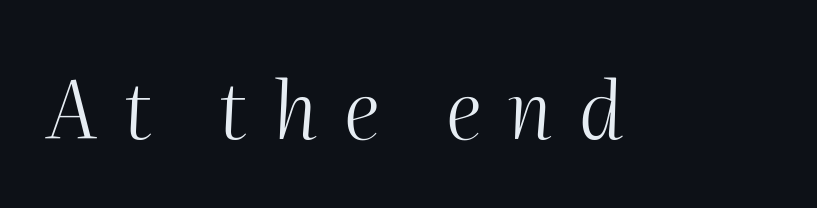
The font's italic variant was chosen for this text. A typesetter would call this proportional, since set widths differ per character. Weight: in the light-to-regular range. A typesetter would call this heavily tracked-out type. Descenders are the only things crossing below the line.
